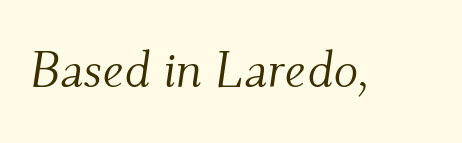
A typesetter would call this proportional, since set widths differ per character. Every character sits at an angle, as italics do. Type style note: has serifs. The space directly below the letters is spotless.
